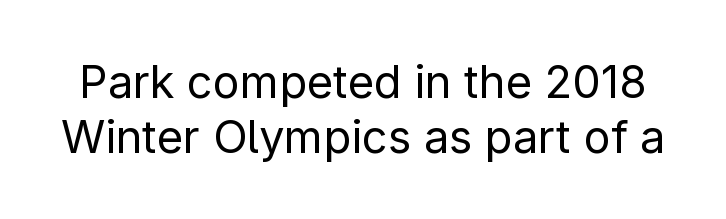
The image shows 45 px regular-weight sans-serif type, upright; set line spacing 1.23x, normal letter spacing, not underlined; low stroke contrast and a medium x-height.
